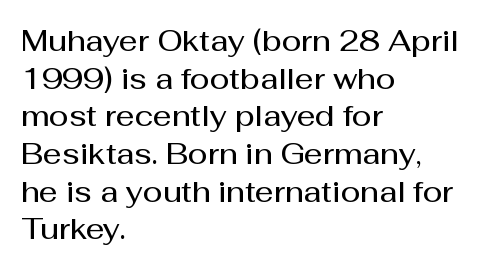
{"serif": "no", "italic": "no", "bold": "semi", "weight": "semibold", "width": "normal", "stroke_contrast": "medium", "x_height": "medium", "monospaced": "no", "underline": "no", "align": "left", "line_spacing": "normal", "line_spacing_ratio": 1.3, "letter_spacing": "normal", "letter_spacing_em": 0.0, "glyph_px": 29}
